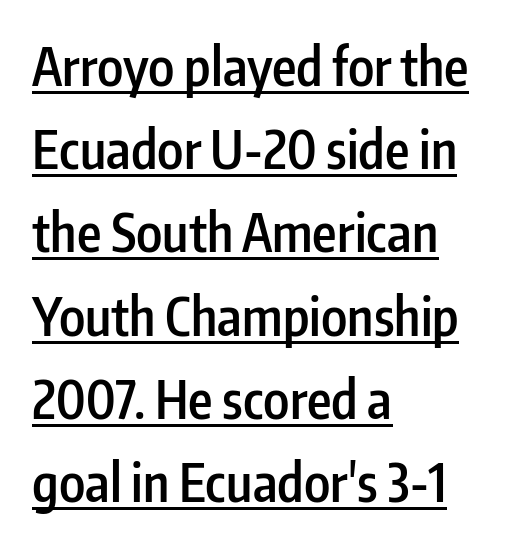
Notice how descenders clear the ascenders below comfortably — that's standard leading. A typesetter would label this face a sans. Proportional: the letters do not fall into vertical columns. Tracking value appears to be zero — textbook default spacing. Is the block centered? No — it sits flush against the left margin. Rendered with straight, roman letterforms.
